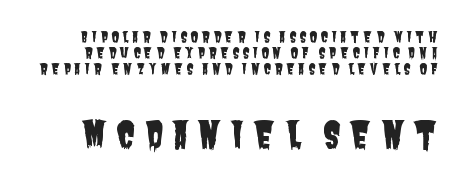
The image shows 36 px condensed sans-serif type; set tight line spacing (1.14x), unusually wide letter spacing (+0.24 em), not underlined; the second (bottom) block is 2.57x larger; low stroke contrast and a large x-height.
